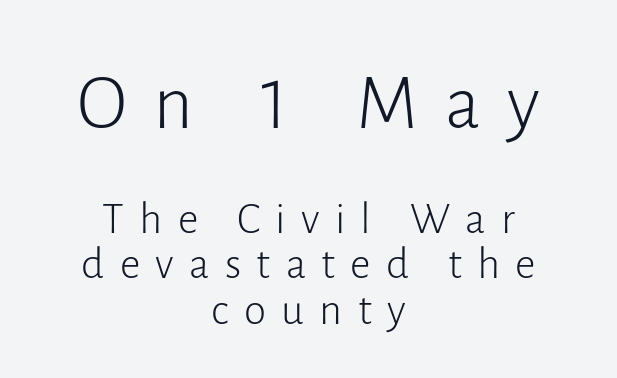
Q: Is the text bold? A: No.
Q: Is the text italic (slanted)? A: No, it is upright.
Q: Is the typeface a serif or a sans-serif typeface? A: Sans-serif.
Q: Is the text underlined? A: No.
Q: How is the paragraph aligned? A: Centered.
Q: Is the spacing between letters normal or unusually wide? A: Unusually wide.
Q: Is the spacing between lines tight, normal or loose? A: Tight.
Q: Which block of text is set in a larger size, the first (top) or the second (bottom)? A: The first (top) one.
Q: Width (condensed, normal, or wide)? A: Normal.
Q: Stroke contrast? A: Low.
Q: x-height? A: Medium.
Q: Monospaced? A: No.
